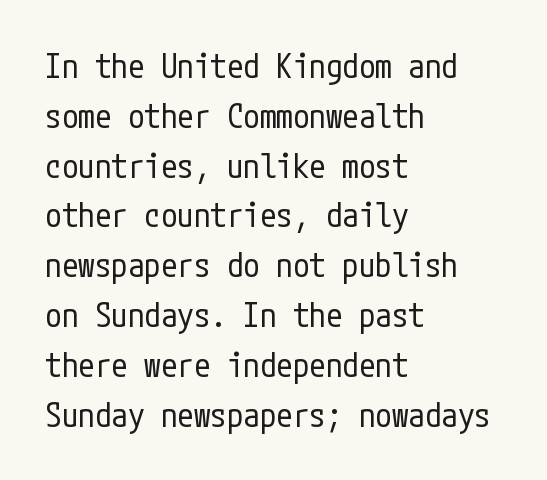
Q: Is the text bold? A: No.
Q: Is the text italic (slanted)? A: No, it is upright.
Q: Is the typeface a serif or a sans-serif typeface? A: Sans-serif.
Q: Is the text underlined? A: No.
Q: How is the paragraph aligned? A: Left-aligned.
Q: Is the spacing between letters normal or unusually wide? A: Normal.
Q: Is the spacing between lines tight, normal or loose? A: Normal.
Q: Width (condensed, normal, or wide)? A: Condensed.
Q: Stroke contrast? A: Low.
Q: x-height? A: Medium.
